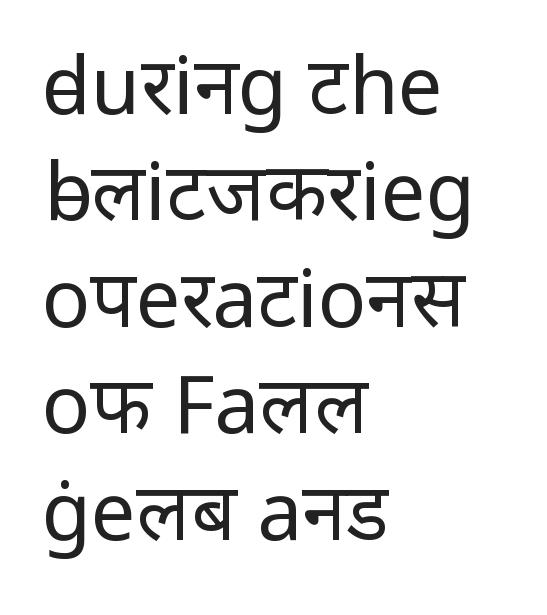
The image shows 80 px regular-weight sans-serif type, upright; set left-aligned, normal line spacing (1.33x), normal letter spacing, not underlined; low stroke contrast and a medium x-height.
